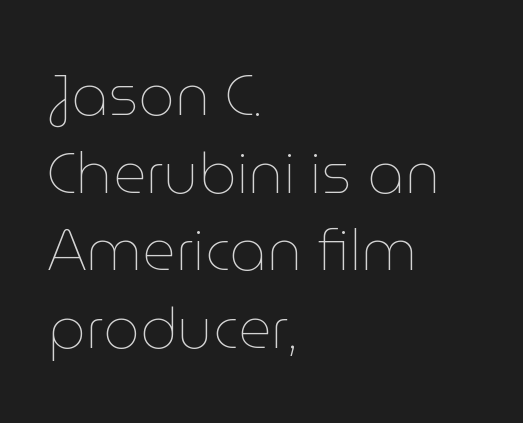
{"italic": "no", "bold": "no", "weight": "thin", "width": "normal", "stroke_contrast": "low", "x_height": "medium", "monospaced": "no", "underline": "no", "align": "left", "line_spacing": "normal", "line_spacing_ratio": 1.34, "letter_spacing": "normal", "letter_spacing_em": 0.0, "glyph_px": 58}
